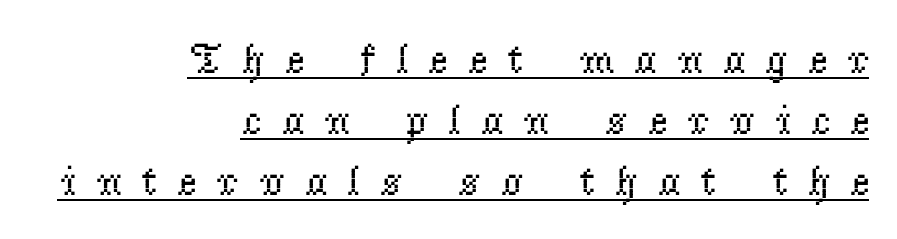
The image shows 43 px regular-weight serif type, upright; set right-aligned, normal line spacing (1.42x), unusually wide letter spacing (+0.45 em), underlined; low stroke contrast and a small x-height.
